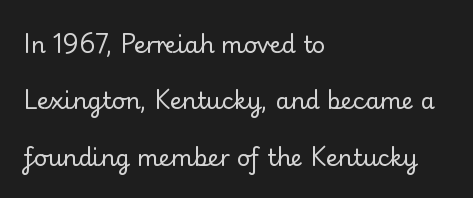
The image shows 23 px text type, upright; set left-aligned, loose line spacing (2.45x), normal letter spacing, not underlined.
